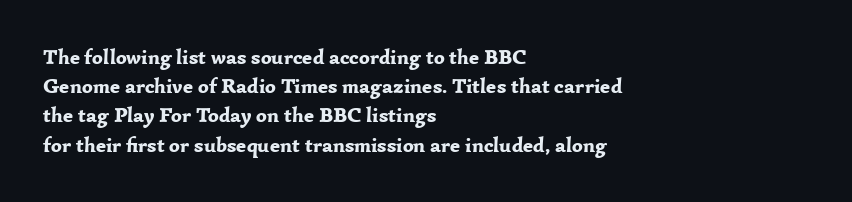
The image shows 21 px bold type, upright; set left-aligned, normal line spacing (1.39x), normal letter spacing, not underlined.
